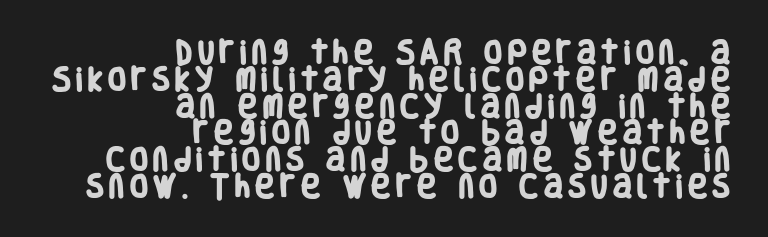
Q: Is the text bold? A: Yes.
Q: Is the text underlined? A: No.
Q: How is the paragraph aligned? A: Right-aligned.
Q: Is the spacing between letters normal or unusually wide? A: Unusually wide.
Q: Is the spacing between lines tight, normal or loose? A: Tight.
